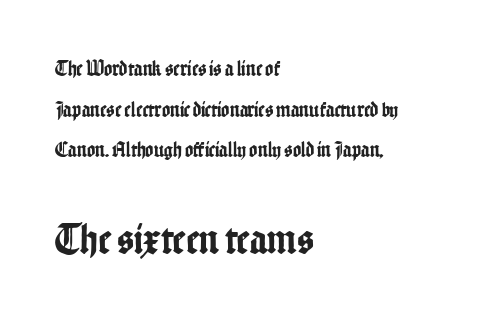
No word sits above an underline. A typesetter would call this proportional, since set widths differ per character. Rendered with straight, roman letterforms. Each line starts at the same left margin while the right side varies. Typographically, this falls in the sans-serif category. This rendering leaves character spacing at its baseline value.
